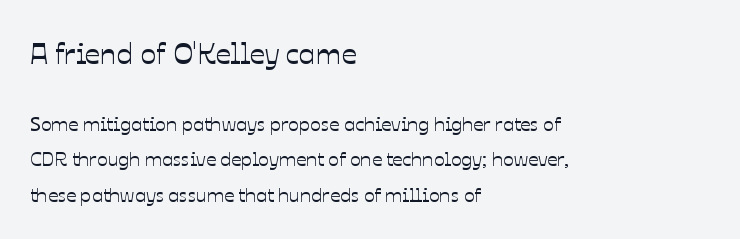
{"italic": "no", "width": "normal", "stroke_contrast": "low", "x_height": "medium", "monospaced": "no", "underline": "no", "align": "left", "line_spacing_ratio": 1.79, "letter_spacing": "normal", "letter_spacing_em": 0.0, "larger_block": "first", "size_ratio": 1.5, "glyph_px": 30}
